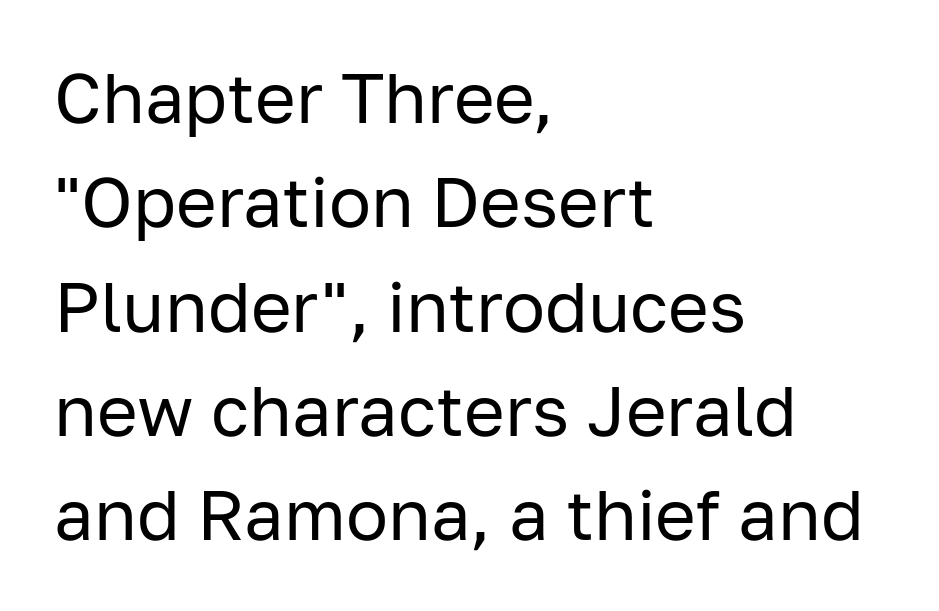
Glyph-to-glyph distance matches everyday printed text. The type sits square on the baseline with zero lean. Nobody drew a line under any word here. Quick note: interline space is typical. You can tell from the bare stems that sans-serif type was used. The passage shown is not bold in any degree.
